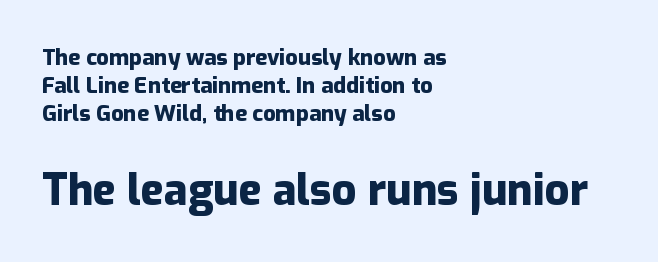
Strong, thick strokes mark this as bold type. The paragraph has a hard left edge and a soft right edge. A normal amount of white space separates one row of letters from the next. Honestly, there is no underline to notice here at all. Nope, not italic — everything's standing straight. In this sample the second text group is rendered at the bigger scale.
